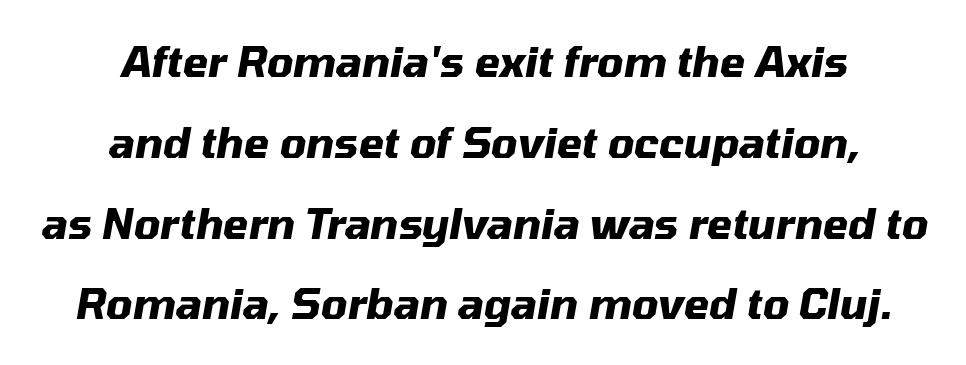
You could not count columns in this text — the font is proportionally spaced. If you folded the block vertically in half, each line would mirror itself in length. Italic: yes, the glyphs are oblique. Anything drawn beneath the words? Only blank space. Nobody touched the tracking dial on this one. Baseline-to-baseline distance is far greater than the letter height.
